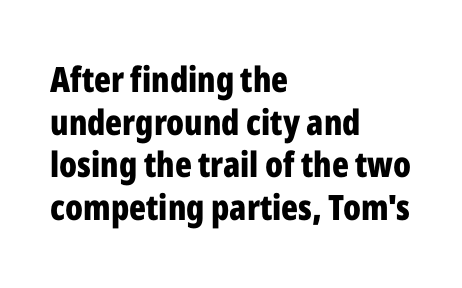
{"serif": "no", "italic": "no", "bold": "yes", "weight": "bold", "width": "condensed", "stroke_contrast": "low", "x_height": "medium", "monospaced": "no", "underline": "no", "align": "left", "line_spacing_ratio": 1.22, "letter_spacing": "normal", "letter_spacing_em": 0.0, "glyph_px": 35}
